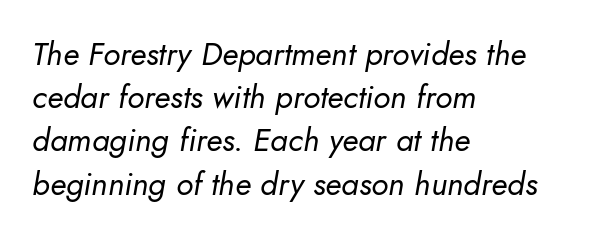
Underline: absent. Compared with ordinary roman type, these characters are visibly tilted. Stem width sits at or under what a default text font uses. Honestly, the row spacing looks completely unremarkable.
